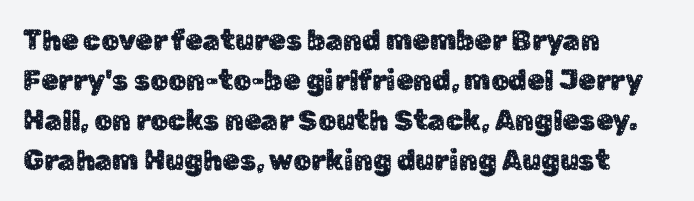
Q: Is the text italic (slanted)? A: No, it is upright.
Q: Is the typeface a serif or a sans-serif typeface? A: Sans-serif.
Q: Is the text underlined? A: No.
Q: How is the paragraph aligned? A: Left-aligned.
Q: Is the spacing between letters normal or unusually wide? A: Normal.
Q: Is the spacing between lines tight, normal or loose? A: Normal.
Q: Width (condensed, normal, or wide)? A: Normal.
Q: Stroke contrast? A: Low.
Q: x-height? A: Medium.
Q: Monospaced? A: No.
